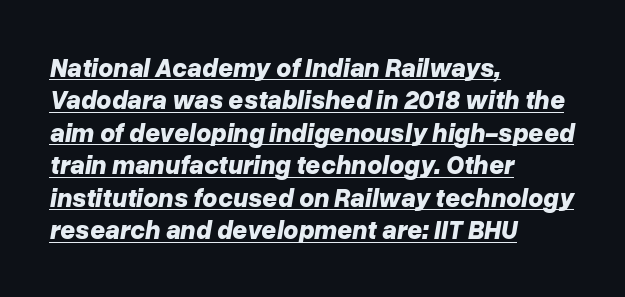
Caption: lettering with a line underneath. Would a proofreader flag this as italicized? Yes. Typesetter's note: full bold, strokes at maximum text heaviness. Each line starts at the same left margin while the right side varies. The tracking reads as untouched default to a designer's eye. Horizontal bands of white between lines are of average thickness.
